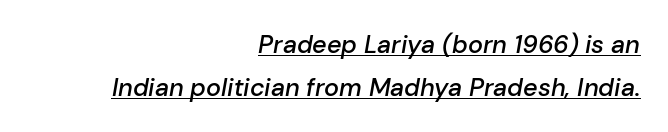
Bold? Not quite — semibold, heavier than regular but stopping short. Inter-character spacing is left at the font's built-in metrics. A baseline rule has been typeset under these characters. Every row of glyphs terminates at an identical x-position on the right.
